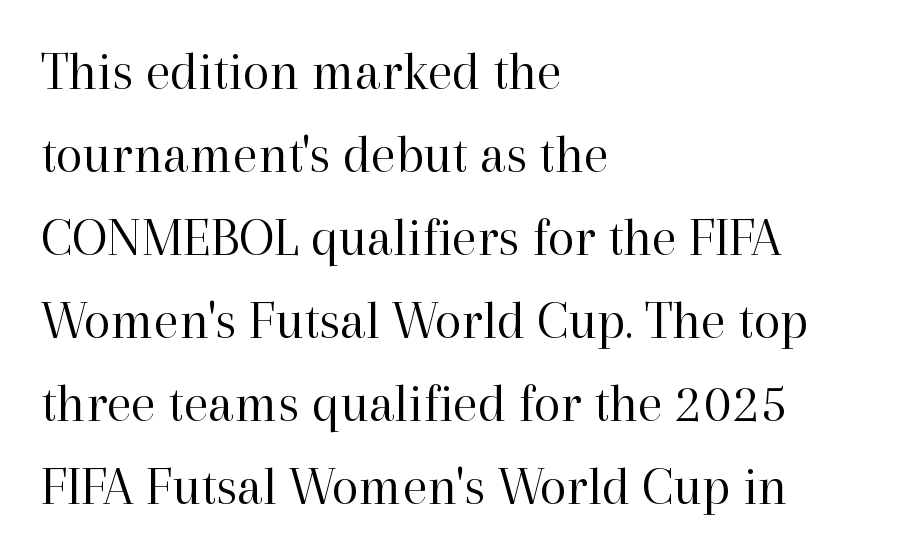
Q: Is the text bold? A: No.
Q: Is the text italic (slanted)? A: No, it is upright.
Q: Is the typeface a serif or a sans-serif typeface? A: Serif.
Q: Is the text underlined? A: No.
Q: How is the paragraph aligned? A: Left-aligned.
Q: Is the spacing between letters normal or unusually wide? A: Normal.
Q: Is the spacing between lines tight, normal or loose? A: Normal.
Q: Width (condensed, normal, or wide)? A: Normal.
Q: Stroke contrast? A: High.
Q: x-height? A: Medium.
Q: Monospaced? A: No.
